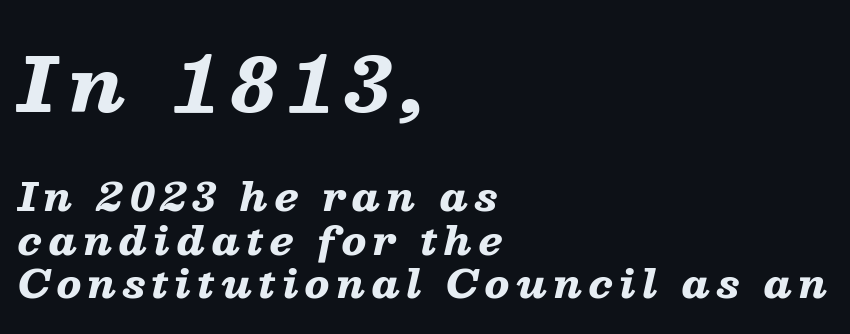
{"italic": "yes", "lean": "right", "slant_degrees": 13, "bold": "yes", "weight": "heavy", "width": "wide", "stroke_contrast": "low", "x_height": "medium", "monospaced": "no", "underline": "no", "align": "left", "line_spacing": "tight", "line_spacing_ratio": 1.14, "larger_block": "first", "size_ratio": 1.97, "glyph_px": 75}
